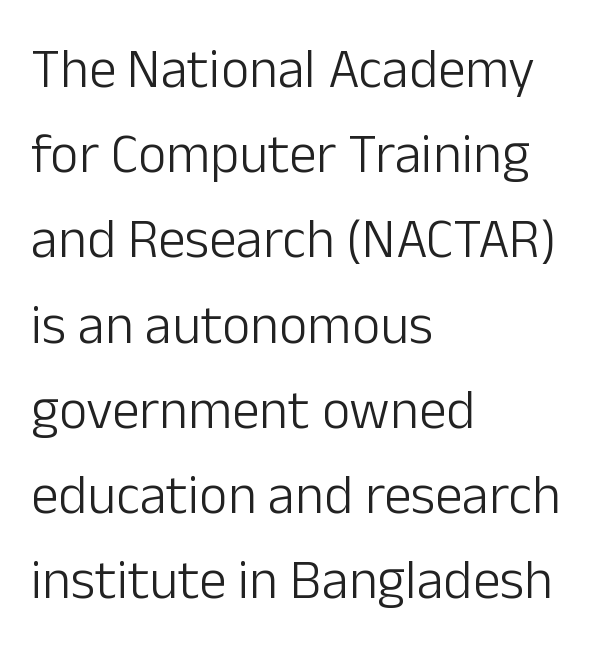
Q: Is the text bold? A: No.
Q: Is the text italic (slanted)? A: No, it is upright.
Q: Is the typeface a serif or a sans-serif typeface? A: Sans-serif.
Q: Is the text underlined? A: No.
Q: How is the paragraph aligned? A: Left-aligned.
Q: Is the spacing between letters normal or unusually wide? A: Normal.
Q: Is the spacing between lines tight, normal or loose? A: Normal.
Q: Width (condensed, normal, or wide)? A: Normal.
Q: Stroke contrast? A: Low.
Q: x-height? A: Medium.
Q: Monospaced? A: No.
